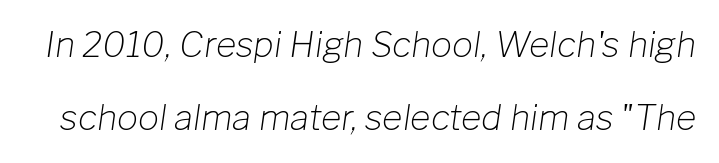
The image shows 35 px light type, italic (leaning right); set loose line spacing (2.1x), normal letter spacing, not underlined; low stroke contrast and a medium x-height.
